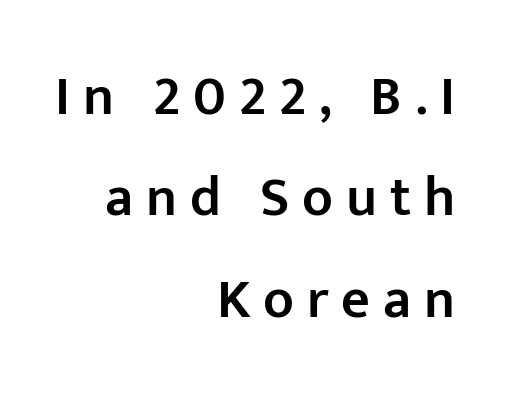
The letters stand upright; this is a roman face. The glyphs are unaccompanied by any horizontal stroke below them. Display-style spreading of the glyphs; the letterfit is very open. These lines are composed in type without serifs. Caption: multi-line text, flush right, ragged left. Think of a printed novel: that variable character pitch is what you see here.
